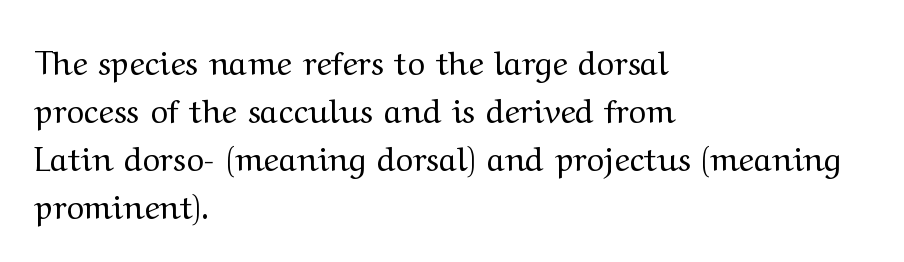
{"serif": "yes", "italic": "no", "bold": "no", "weight": "regular", "width": "wide", "stroke_contrast": "medium", "x_height": "medium", "monospaced": "no", "underline": "no", "align": "left", "line_spacing": "normal", "line_spacing_ratio": 1.45, "letter_spacing": "normal", "letter_spacing_em": 0.0, "glyph_px": 33}
